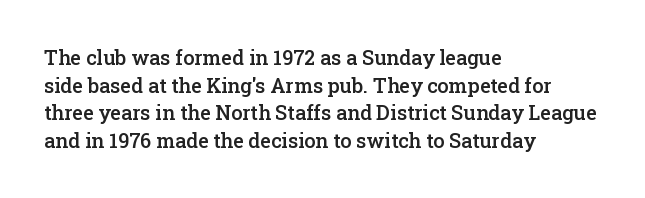
The image shows 20 px text type, upright; set left-aligned, normal line spacing (1.38x), normal letter spacing, not underlined.
